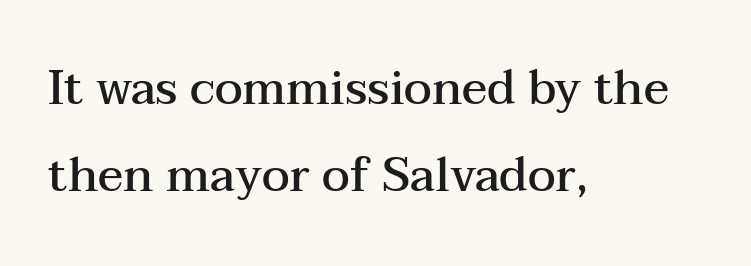
Typeset ragged right — the left edge is the straight one. Anything drawn beneath the words? Only blank space. I'd describe the lettering as semibold — firm but not a full bold. Classification — serif.
